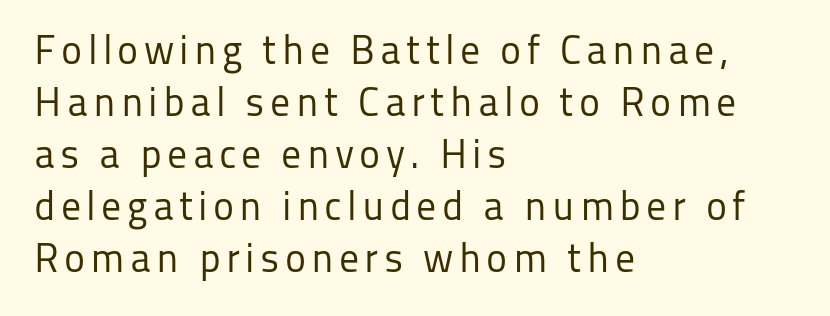
Q: Is the text bold? A: No.
Q: Is the text italic (slanted)? A: No, it is upright.
Q: Is the typeface a serif or a sans-serif typeface? A: Sans-serif.
Q: Is the text underlined? A: No.
Q: How is the paragraph aligned? A: Left-aligned.
Q: Is the spacing between lines tight, normal or loose? A: Normal.
Q: Width (condensed, normal, or wide)? A: Normal.
Q: Stroke contrast? A: Low.
Q: x-height? A: Medium.
Q: Monospaced? A: No.
